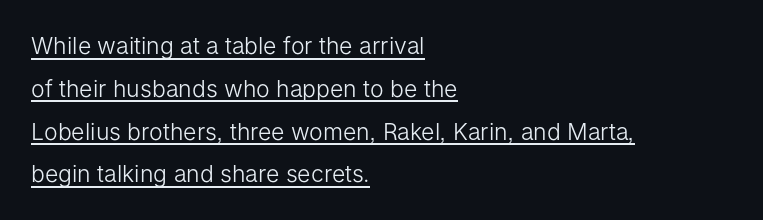
Q: Is the text bold? A: No.
Q: Is the text italic (slanted)? A: No, it is upright.
Q: Is the text underlined? A: Yes.
Q: How is the paragraph aligned? A: Left-aligned.
Q: Is the spacing between letters normal or unusually wide? A: Normal.
